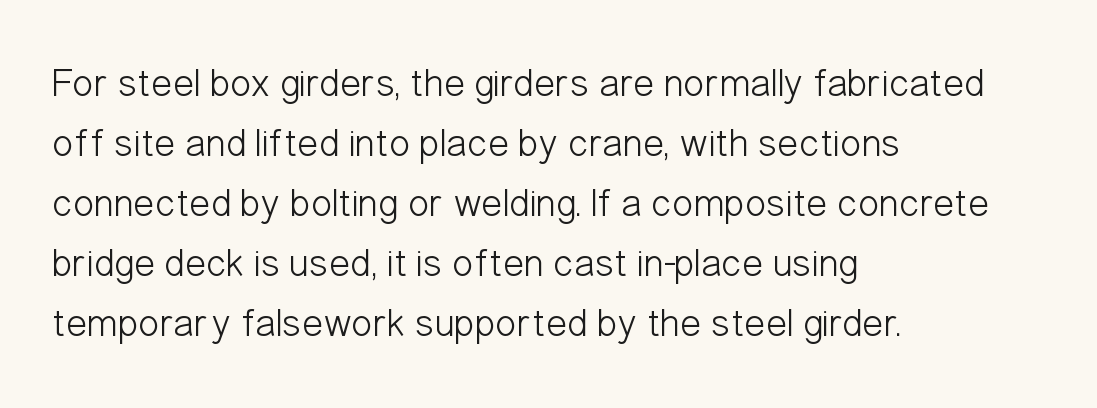
Q: Is the text bold? A: No.
Q: Is the text italic (slanted)? A: No, it is upright.
Q: Is the typeface a serif or a sans-serif typeface? A: Sans-serif.
Q: Is the text underlined? A: No.
Q: How is the paragraph aligned? A: Left-aligned.
Q: Is the spacing between letters normal or unusually wide? A: Normal.
Q: Is the spacing between lines tight, normal or loose? A: Normal.
Q: Width (condensed, normal, or wide)? A: Condensed.
Q: Stroke contrast? A: Low.
Q: x-height? A: Medium.
Q: Monospaced? A: No.
